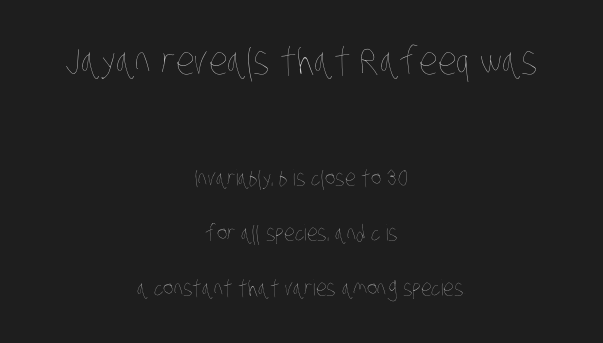
{"bold": "no", "weight": "thin", "width": "condensed", "stroke_contrast": "low", "x_height": "large", "monospaced": "no", "underline": "no", "align": "center", "line_spacing": "loose", "line_spacing_ratio": 2.5, "letter_spacing": "normal", "letter_spacing_em": 0.0, "larger_block": "first", "size_ratio": 1.73, "glyph_px": 38}
